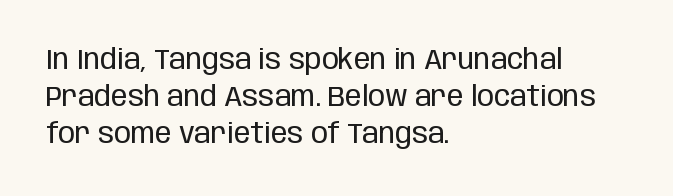
{"serif": "no", "italic": "no", "bold": "no", "weight": "regular", "width": "condensed", "stroke_contrast": "low", "x_height": "large", "monospaced": "no", "underline": "no", "align": "left", "line_spacing": "normal", "line_spacing_ratio": 1.32, "letter_spacing": "normal", "letter_spacing_em": 0.0, "glyph_px": 28}
